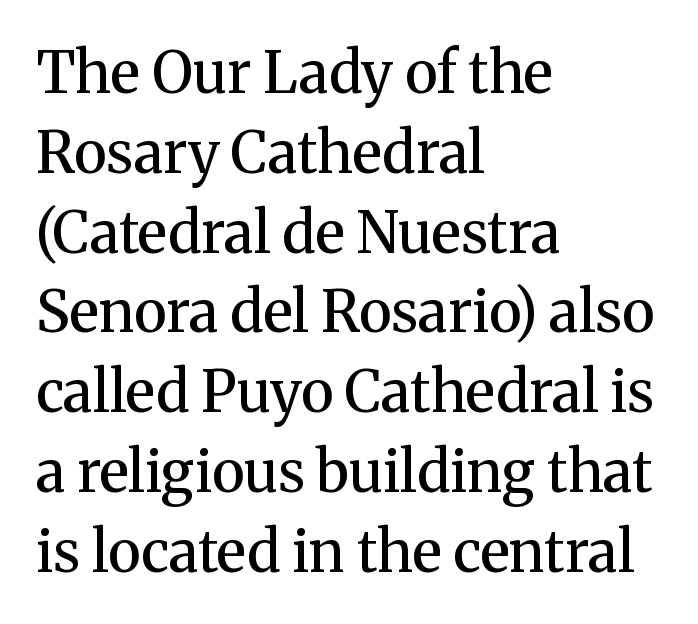
{"serif": "yes", "italic": "no", "bold": "semi", "weight": "semibold", "width": "normal", "stroke_contrast": "medium", "x_height": "medium", "monospaced": "no", "underline": "no", "align": "left", "line_spacing": "normal", "line_spacing_ratio": 1.4, "letter_spacing": "normal", "letter_spacing_em": 0.0, "glyph_px": 57}
